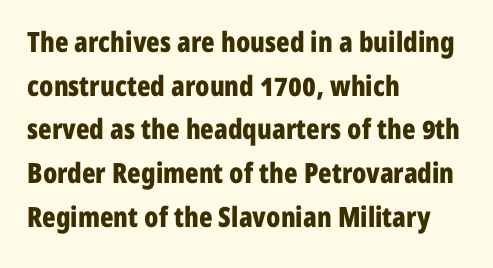
{"serif": "no", "italic": "no", "bold": "yes", "weight": "bold", "width": "condensed", "stroke_contrast": "low", "x_height": "medium", "monospaced": "no", "underline": "no", "align": "left", "line_spacing": "normal", "line_spacing_ratio": 1.56, "letter_spacing": "normal", "letter_spacing_em": 0.0, "glyph_px": 28}
